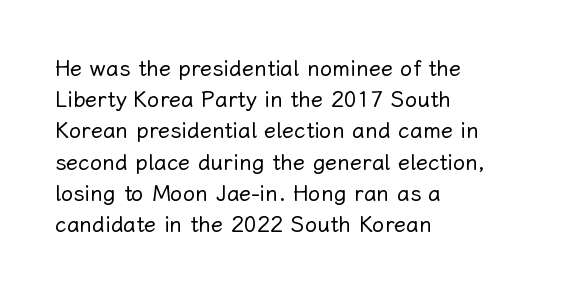
Q: Is the text bold? A: No.
Q: Is the text italic (slanted)? A: No, it is upright.
Q: Is the text underlined? A: No.
Q: How is the paragraph aligned? A: Left-aligned.
Q: Is the spacing between letters normal or unusually wide? A: Normal.
Q: Is the spacing between lines tight, normal or loose? A: Normal.
